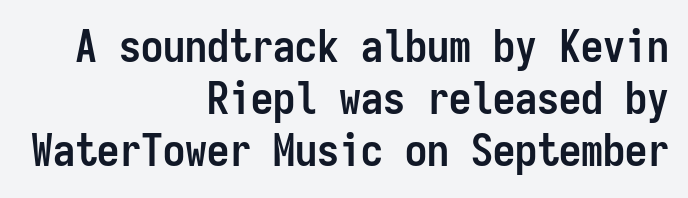
Q: Is the text bold? A: Yes.
Q: Is the text italic (slanted)? A: No, it is upright.
Q: Is the typeface a serif or a sans-serif typeface? A: Sans-serif.
Q: Is the text underlined? A: No.
Q: How is the paragraph aligned? A: Right-aligned.
Q: Is the spacing between letters normal or unusually wide? A: Normal.
Q: Width (condensed, normal, or wide)? A: Condensed.
Q: Stroke contrast? A: Low.
Q: x-height? A: Medium.
Q: Monospaced? A: Yes.
